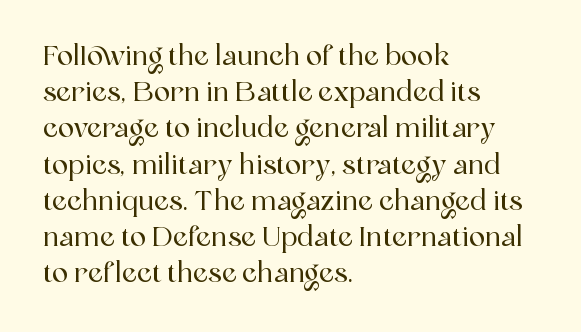
A normal amount of white space separates one row of letters from the next. Rendered with straight, roman letterforms. Rule under the text: the space is simply empty. Glyph-to-glyph distance matches everyday printed text. Horizontal alignment here is leftward, the default for most running prose.
